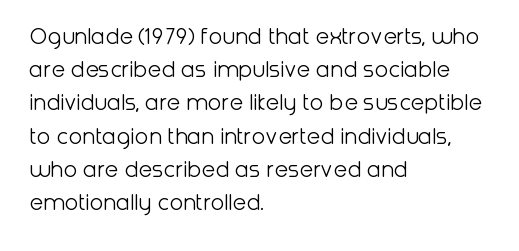
{"italic": "no", "bold": "no", "underline": "no", "align": "left", "line_spacing": "normal", "line_spacing_ratio": 1.33, "letter_spacing": "normal", "letter_spacing_em": 0.0, "glyph_px": 25}
